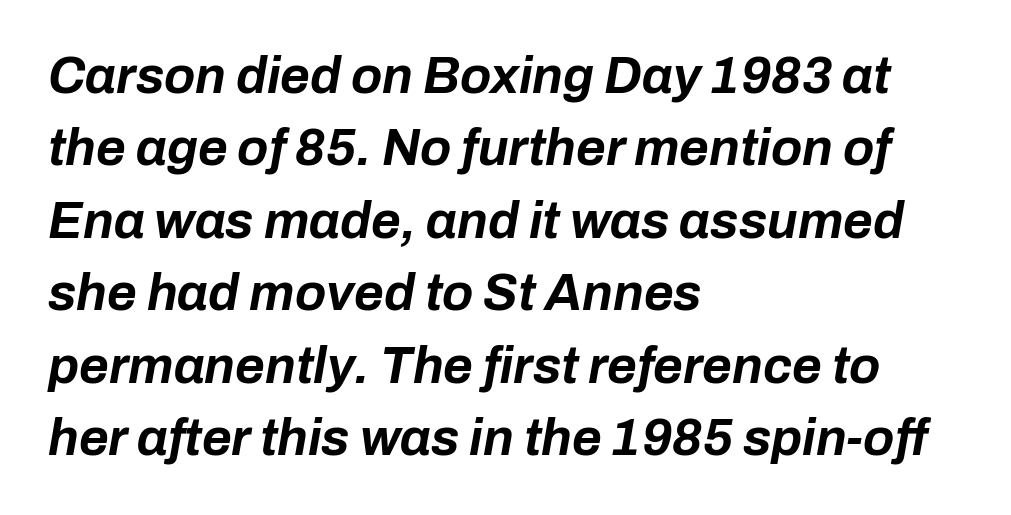
{"italic": "yes", "lean": "right", "slant_degrees": 10, "bold": "yes", "weight": "bold", "width": "normal", "stroke_contrast": "low", "x_height": "medium", "monospaced": "no", "underline": "no", "align": "left", "line_spacing": "normal", "line_spacing_ratio": 1.42, "letter_spacing": "normal", "letter_spacing_em": 0.0, "glyph_px": 51}
